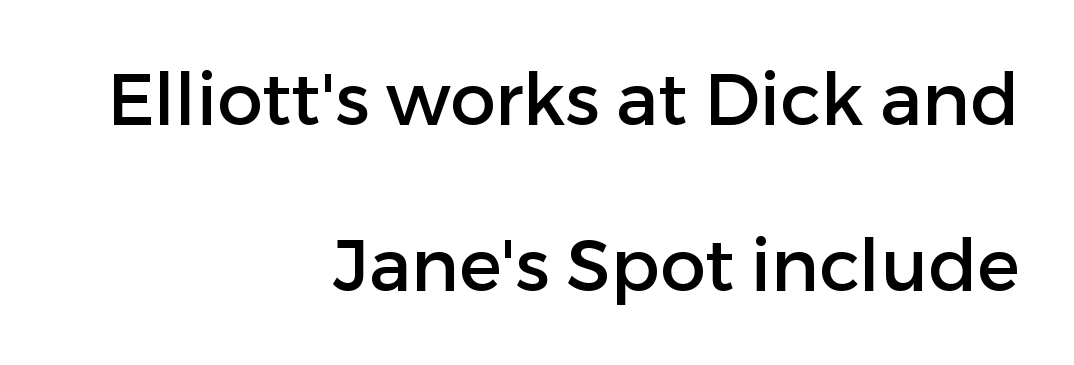
If you drew a ruler down the right edge, every line would touch it. There is no visible air inserted between adjacent glyphs. The glyphs in this specimen are sans serif. The designer dialed line spacing up above the default.
